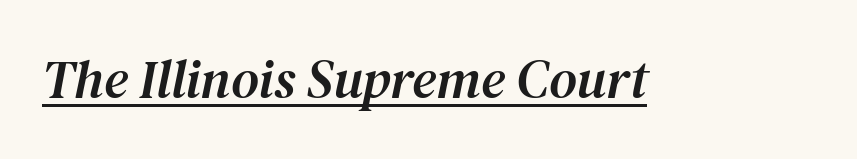
The image shows 54 px serif type, italic (leaning right); set normal letter spacing, underlined; medium stroke contrast and a medium x-height.
